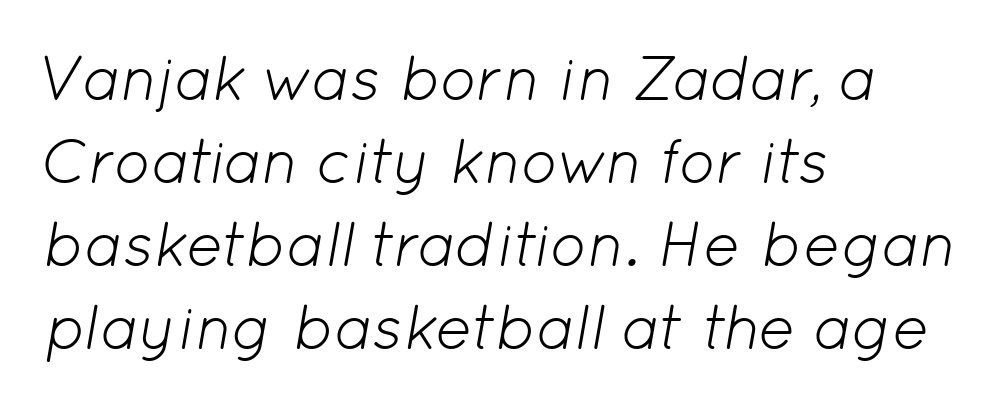
{"italic": "yes", "lean": "right", "slant_degrees": 12, "bold": "no", "weight": "light", "width": "normal", "stroke_contrast": "low", "x_height": "medium", "monospaced": "no", "underline": "no", "align": "left", "line_spacing": "normal", "line_spacing_ratio": 1.34, "letter_spacing": "normal", "letter_spacing_em": 0.0, "glyph_px": 62}
